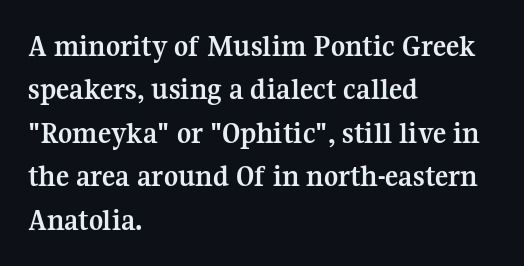
{"serif": "yes", "italic": "no", "bold": "yes", "weight": "semibold", "width": "normal", "stroke_contrast": "medium", "x_height": "medium", "monospaced": "no", "underline": "no", "align": "left", "line_spacing": "normal", "line_spacing_ratio": 1.4, "letter_spacing": "normal", "letter_spacing_em": 0.0, "glyph_px": 31}
